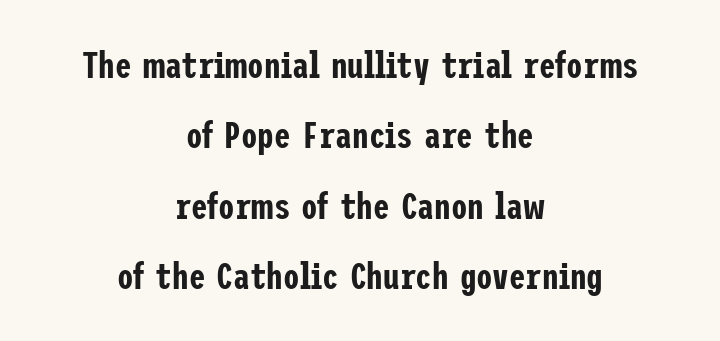
{"serif": "no", "italic": "no", "width": "condensed", "stroke_contrast": "low", "x_height": "medium", "underline": "no", "align": "center", "line_spacing": "loose", "line_spacing_ratio": 1.9, "letter_spacing": "normal", "letter_spacing_em": 0.0, "glyph_px": 37}
